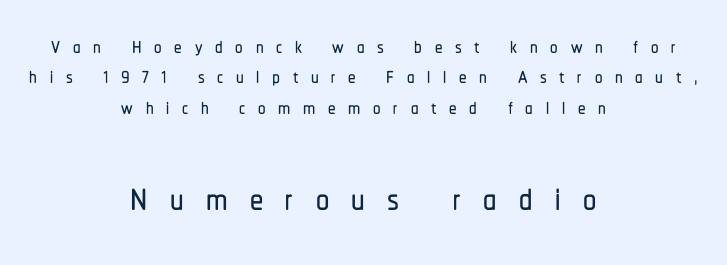
The image shows 53 px condensed sans-serif type, upright; set centered, tight line spacing (1.01x), unusually wide letter spacing (+0.42 em), not underlined; the second (bottom) block is 1.77x larger; low stroke contrast and a medium x-height.
